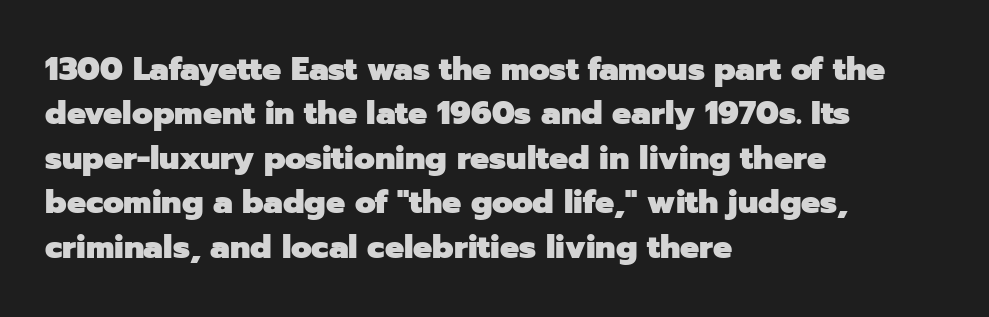
Nobody touched the tracking dial on this one. The letters advance in unequal steps, a hallmark of proportional type. Every character sits straight up, as roman type does. Thick stems and heavy bowls — unmistakably bold. The rows are spaced the way most documents space them. This rendering features lettering with no underline.
